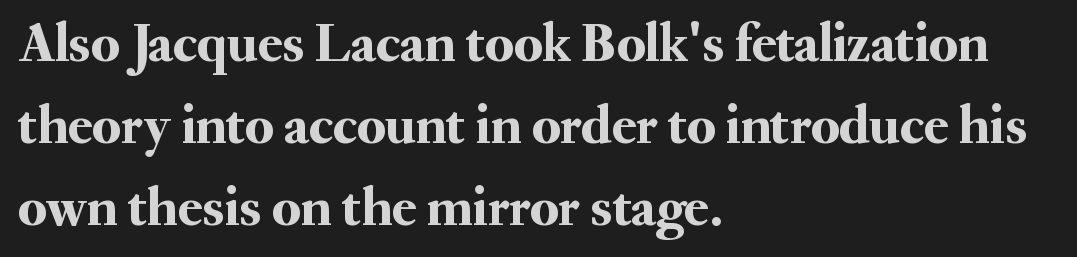
The image shows 56 px serif type, upright; set left-aligned, normal line spacing (1.46x), normal letter spacing, not underlined; medium stroke contrast and a small x-height.
